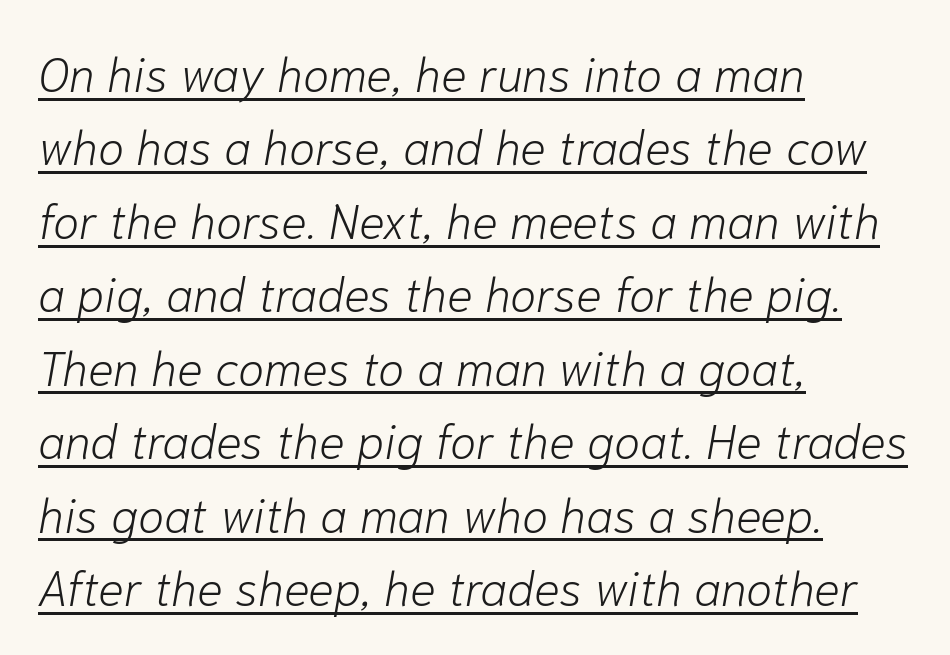
The image shows 48 px light type, italic (leaning right); set left-aligned, normal line spacing (1.53x), normal letter spacing, underlined; low stroke contrast and a medium x-height.
